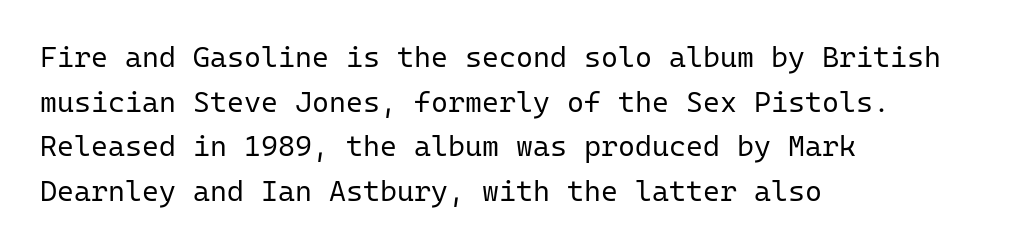
Tracking here is standard; glyphs follow each other at the usual distance. Monospaced: the letters line up in strict vertical columns. Serifs: no, the terminals of the letterforms are clean. Descenders are the only things crossing below the line. Interline gaps are of average width in this sample.
